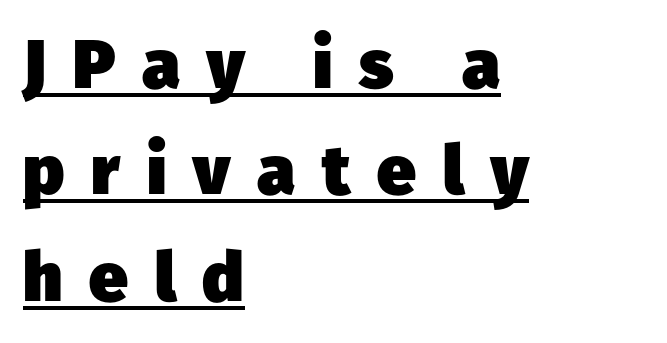
{"serif": "no", "bold": "yes", "weight": "heavy", "width": "normal", "stroke_contrast": "low", "x_height": "medium", "monospaced": "no", "underline": "yes", "align": "left", "line_spacing": "normal", "line_spacing_ratio": 1.54, "letter_spacing": "wide", "letter_spacing_em": 0.39, "glyph_px": 69}
